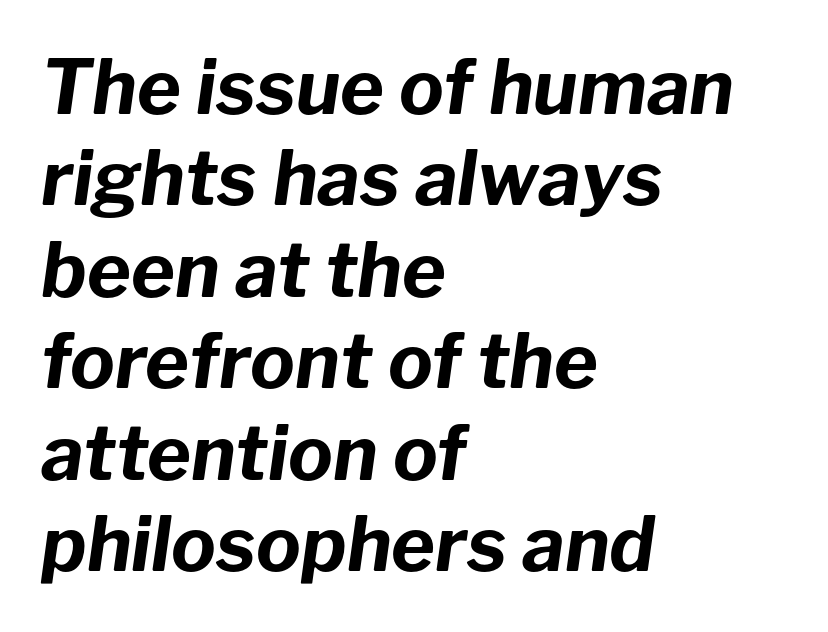
The image shows 75 px bold type, italic (leaning right); set left-aligned, line spacing 1.22x, normal letter spacing, not underlined; low stroke contrast and a medium x-height.
